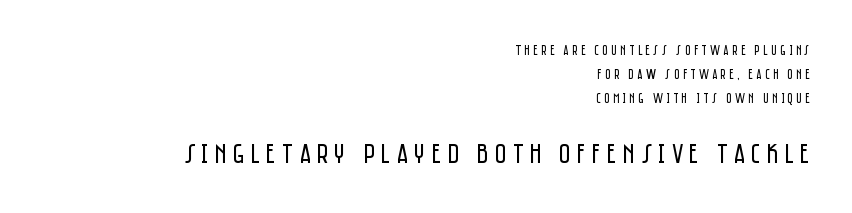
Q: Is the text bold? A: No.
Q: Is the text italic (slanted)? A: No, it is upright.
Q: Is the typeface a serif or a sans-serif typeface? A: Sans-serif.
Q: Is the text underlined? A: No.
Q: How is the paragraph aligned? A: Right-aligned.
Q: Is the spacing between letters normal or unusually wide? A: Unusually wide.
Q: Which block of text is set in a larger size, the first (top) or the second (bottom)? A: The second (bottom) one.
Q: Width (condensed, normal, or wide)? A: Condensed.
Q: Stroke contrast? A: Low.
Q: x-height? A: Large.
Q: Monospaced? A: No.
